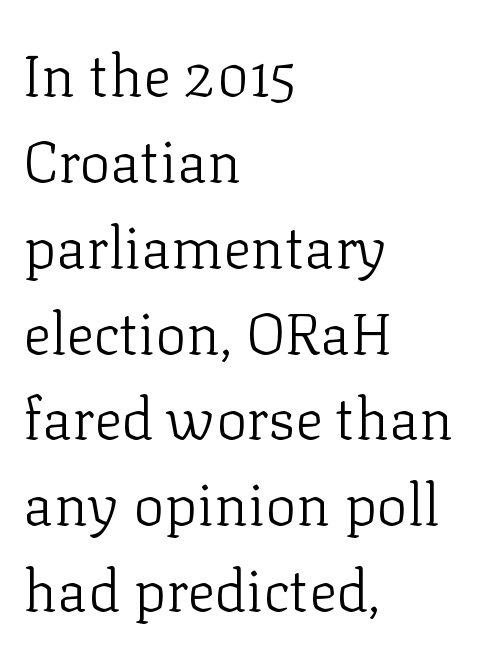
{"serif": "yes", "italic": "no", "bold": "no", "weight": "light", "width": "normal", "stroke_contrast": "low", "x_height": "medium", "monospaced": "no", "underline": "no", "align": "left", "line_spacing": "normal", "line_spacing_ratio": 1.48, "letter_spacing": "normal", "letter_spacing_em": 0.0, "glyph_px": 58}
